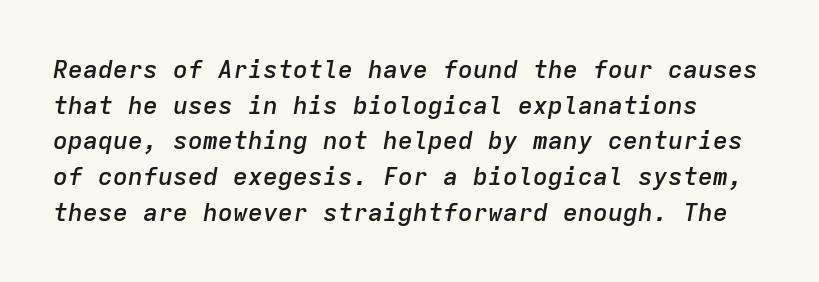
The lettering tilts uniformly, giving the passage an italic look. Each word holds together tightly as a unit, with standard inter-letter gaps. The specimen omits any rule beneath the text block's lines. Leading: standard. Caption: semibold face, moderately heavy strokes.
